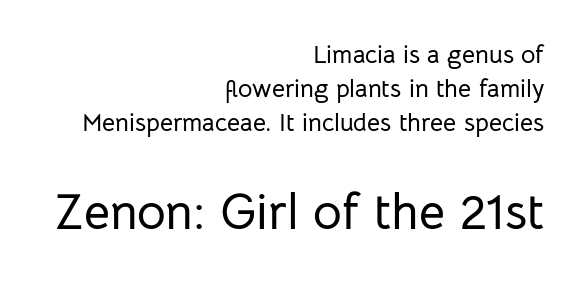
Q: Is the text italic (slanted)? A: No, it is upright.
Q: Is the typeface a serif or a sans-serif typeface? A: Sans-serif.
Q: Is the text underlined? A: No.
Q: How is the paragraph aligned? A: Right-aligned.
Q: Is the spacing between letters normal or unusually wide? A: Normal.
Q: Is the spacing between lines tight, normal or loose? A: Normal.
Q: Which block of text is set in a larger size, the first (top) or the second (bottom)? A: The second (bottom) one.
Q: Width (condensed, normal, or wide)? A: Normal.
Q: Stroke contrast? A: Low.
Q: x-height? A: Medium.
Q: Monospaced? A: No.
